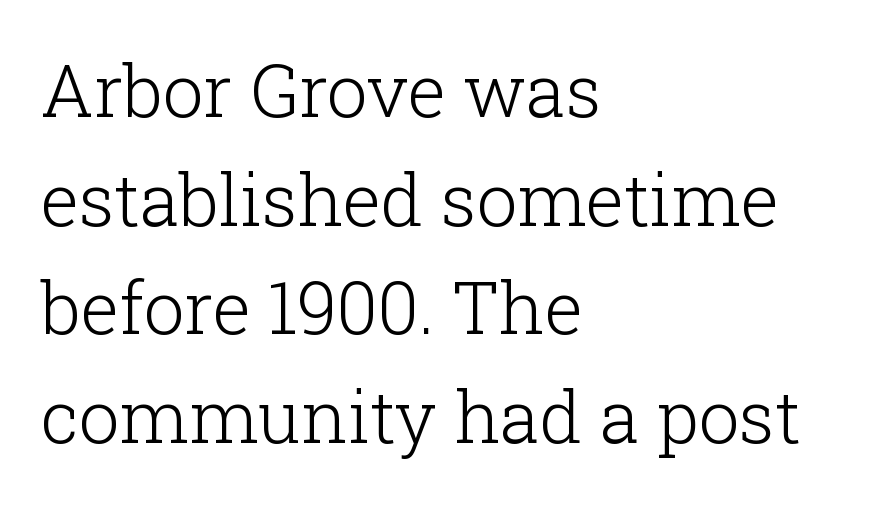
Q: Is the text bold? A: No.
Q: Is the text italic (slanted)? A: No, it is upright.
Q: Is the typeface a serif or a sans-serif typeface? A: Serif.
Q: Is the text underlined? A: No.
Q: How is the paragraph aligned? A: Left-aligned.
Q: Is the spacing between letters normal or unusually wide? A: Normal.
Q: Is the spacing between lines tight, normal or loose? A: Normal.
Q: Width (condensed, normal, or wide)? A: Normal.
Q: Stroke contrast? A: Low.
Q: x-height? A: Medium.
Q: Monospaced? A: No.
